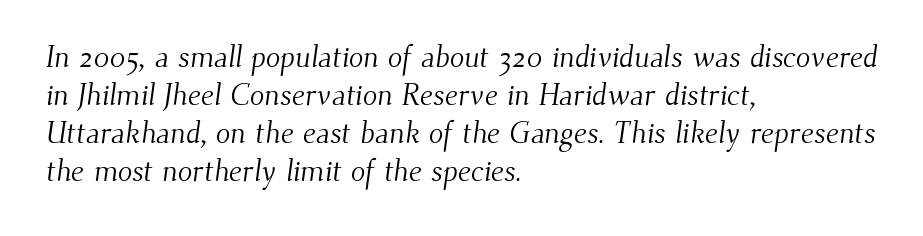
The image shows 30 px light serif type; set left-aligned, normal line spacing (1.27x), normal letter spacing, not underlined; medium stroke contrast and a small x-height.
